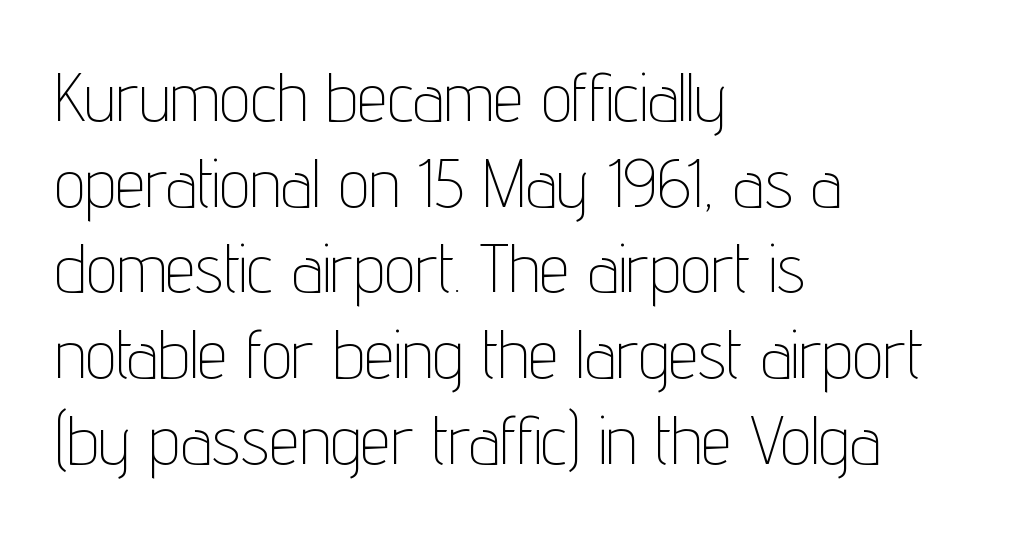
The image shows 68 px thin, condensed sans-serif type, upright; set left-aligned, normal line spacing (1.26x), normal letter spacing, not underlined; low stroke contrast and a medium x-height.
